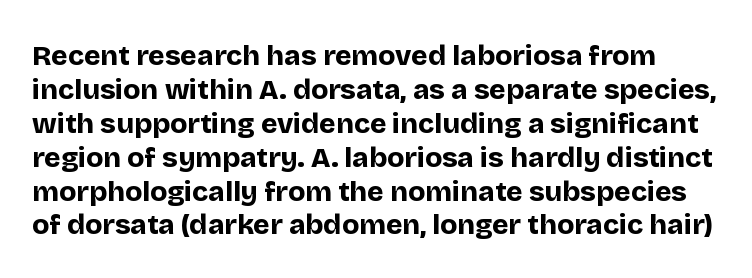
Q: Is the text bold? A: Yes.
Q: Is the text italic (slanted)? A: No, it is upright.
Q: Is the typeface a serif or a sans-serif typeface? A: Sans-serif.
Q: Is the text underlined? A: No.
Q: Is the spacing between letters normal or unusually wide? A: Normal.
Q: Width (condensed, normal, or wide)? A: Normal.
Q: Stroke contrast? A: Low.
Q: x-height? A: Large.
Q: Monospaced? A: No.
